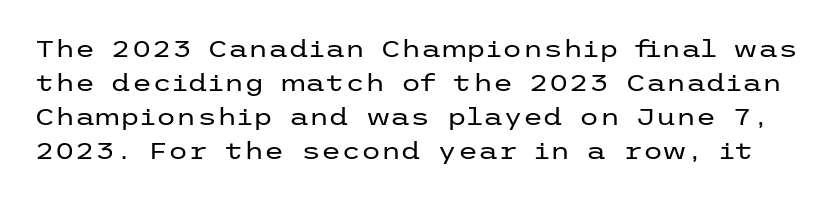
{"italic": "no", "bold": "no", "underline": "no", "line_spacing": "normal", "line_spacing_ratio": 1.48, "letter_spacing": "normal", "letter_spacing_em": 0.0, "glyph_px": 23}
